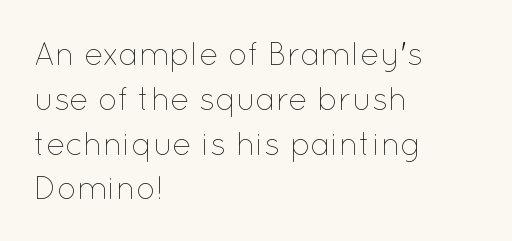
A light-to-regular cut is what we see here. The leading is moderate, giving the passage an even texture. Nope, not italic — everything's standing straight. Proportional: the letters do not fall into vertical columns. Horizontal alignment here is leftward, the default for most running prose.
